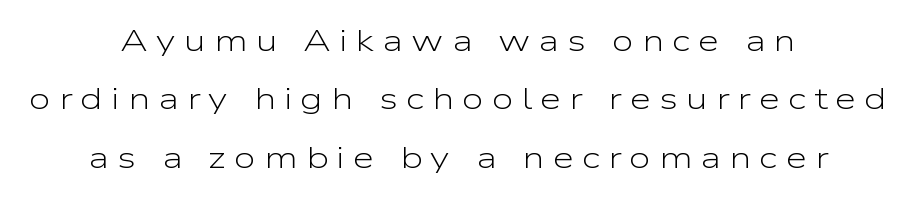
The image shows 31 px light, wide sans-serif type, upright; set centered, line spacing 1.88x, unusually wide letter spacing (+0.26 em), not underlined; low stroke contrast and a medium x-height.
